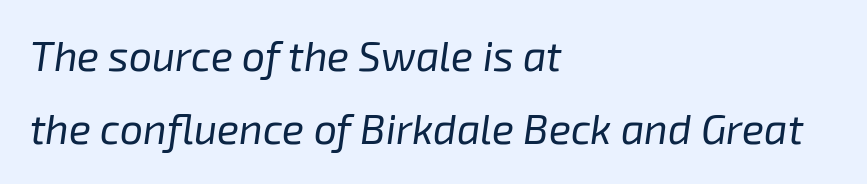
The image shows 41 px regular-weight type, italic (leaning right); set left-aligned, line spacing 1.79x, normal letter spacing, not underlined; low stroke contrast and a medium x-height.
